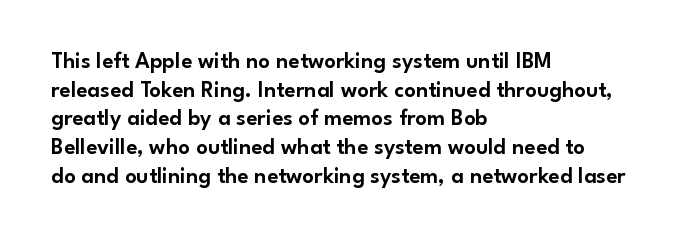
{"italic": "no", "underline": "no", "align": "left", "line_spacing": "normal", "line_spacing_ratio": 1.25, "letter_spacing": "normal", "letter_spacing_em": 0.0, "glyph_px": 23}
